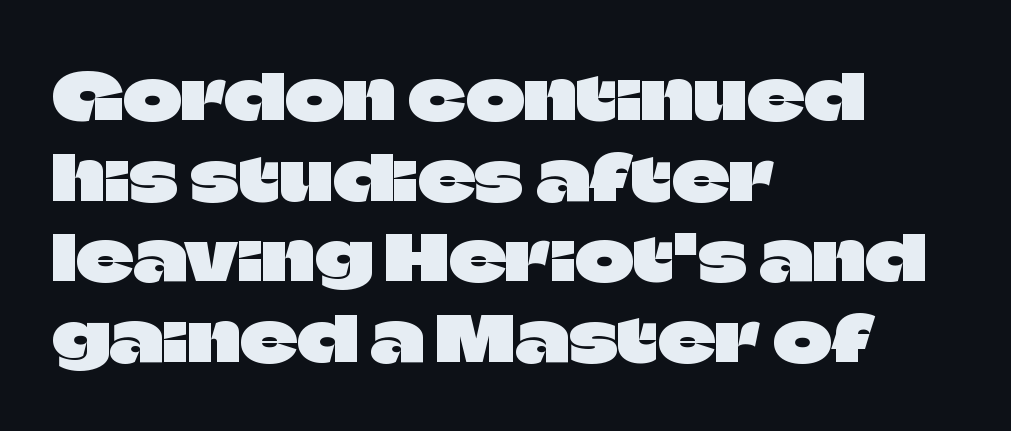
{"serif": "no", "italic": "no", "width": "normal", "stroke_contrast": "low", "x_height": "large", "monospaced": "no", "underline": "no", "align": "left", "line_spacing": "normal", "line_spacing_ratio": 1.28, "letter_spacing": "normal", "letter_spacing_em": 0.0, "glyph_px": 63}
